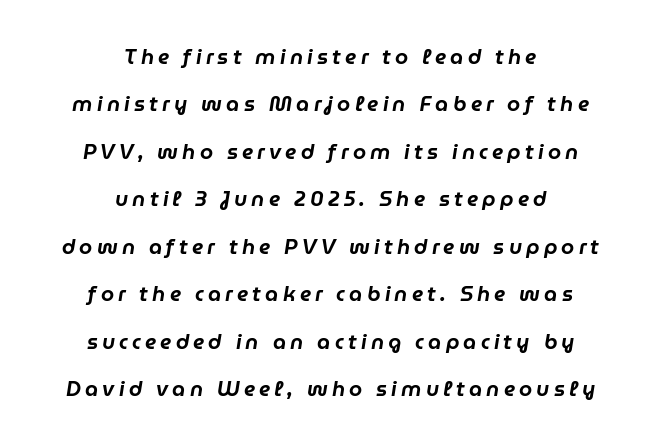
The image shows 21 px text type, italic (leaning right); set centered, loose line spacing (2.26x), unusually wide letter spacing (+0.2 em), not underlined.
